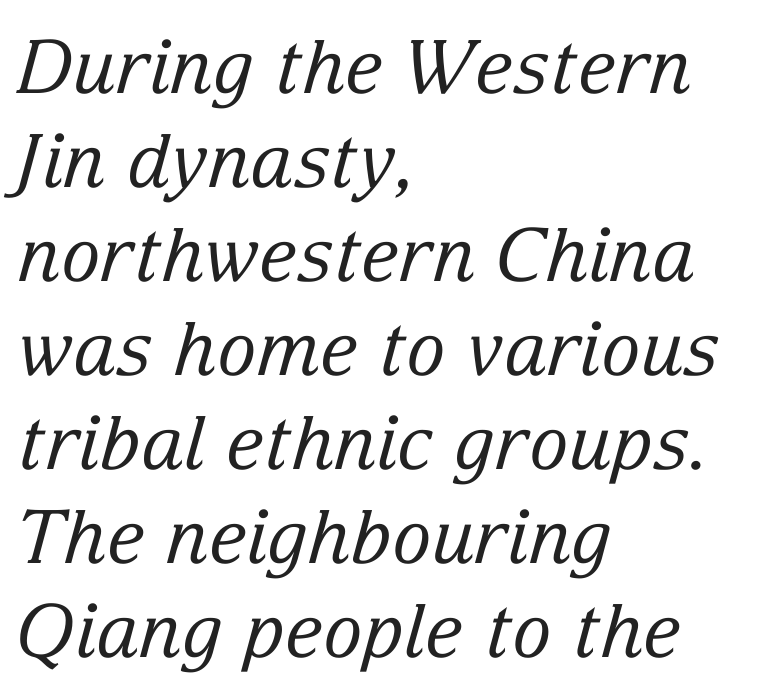
Q: Is the text bold? A: No.
Q: Is the text italic (slanted)? A: Yes, it leans right by about 15 degrees.
Q: Is the typeface a serif or a sans-serif typeface? A: Serif.
Q: Is the text underlined? A: No.
Q: How is the paragraph aligned? A: Left-aligned.
Q: Is the spacing between letters normal or unusually wide? A: Normal.
Q: Is the spacing between lines tight, normal or loose? A: Normal.
Q: Width (condensed, normal, or wide)? A: Normal.
Q: Stroke contrast? A: Low.
Q: x-height? A: Medium.
Q: Monospaced? A: No.
